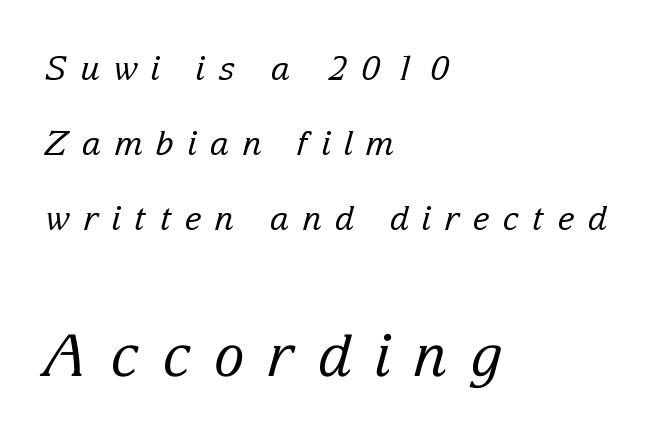
{"serif": "yes", "italic": "yes", "lean": "right", "slant_degrees": 15, "bold": "no", "weight": "regular", "width": "normal", "stroke_contrast": "low", "x_height": "medium", "monospaced": "no", "underline": "no", "align": "left", "line_spacing": "loose", "line_spacing_ratio": 2.28, "letter_spacing": "wide", "letter_spacing_em": 0.4, "larger_block": "second", "size_ratio": 1.76, "glyph_px": 58}
